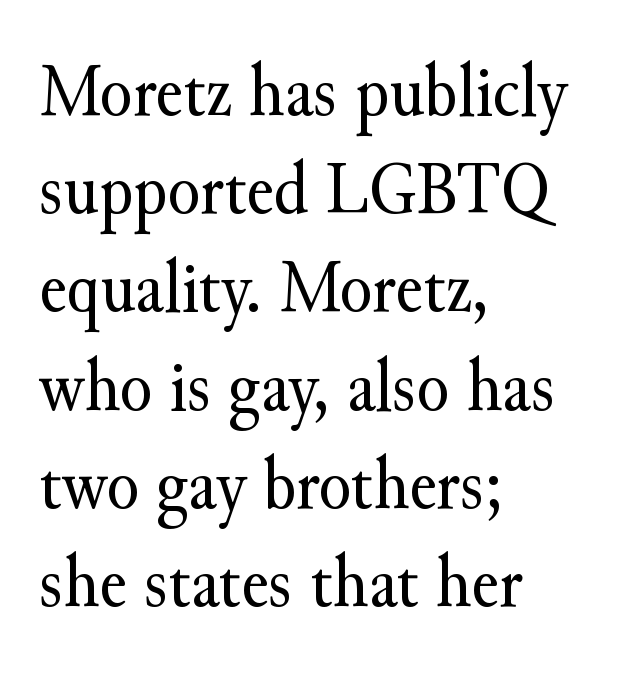
Q: Is the text bold? A: No.
Q: Is the text italic (slanted)? A: No, it is upright.
Q: Is the typeface a serif or a sans-serif typeface? A: Serif.
Q: Is the text underlined? A: No.
Q: How is the paragraph aligned? A: Left-aligned.
Q: Is the spacing between letters normal or unusually wide? A: Normal.
Q: Is the spacing between lines tight, normal or loose? A: Normal.
Q: Width (condensed, normal, or wide)? A: Normal.
Q: Stroke contrast? A: Medium.
Q: x-height? A: Small.
Q: Monospaced? A: No.
